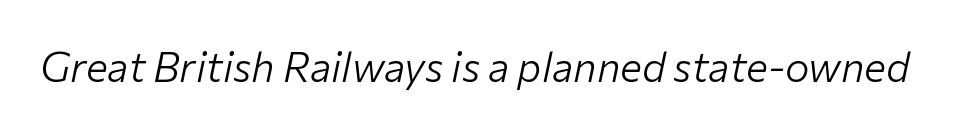
The image shows 41 px light type, italic (leaning right); set normal letter spacing, not underlined; low stroke contrast and a medium x-height.
